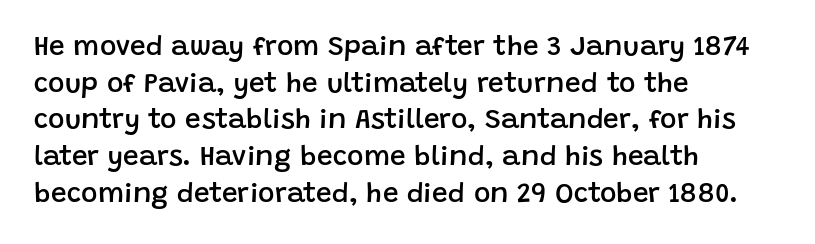
Q: Is the text bold? A: Semi-bold.
Q: Is the text italic (slanted)? A: No, it is upright.
Q: Is the typeface a serif or a sans-serif typeface? A: Sans-serif.
Q: Is the text underlined? A: No.
Q: How is the paragraph aligned? A: Left-aligned.
Q: Is the spacing between letters normal or unusually wide? A: Normal.
Q: Is the spacing between lines tight, normal or loose? A: Normal.
Q: Width (condensed, normal, or wide)? A: Normal.
Q: Stroke contrast? A: Low.
Q: x-height? A: Large.
Q: Monospaced? A: No.
